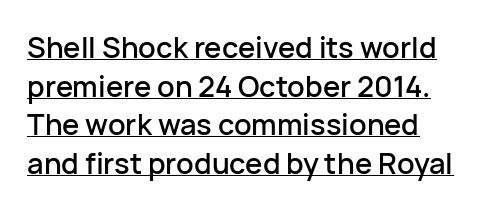
Q: Is the text italic (slanted)? A: No, it is upright.
Q: Is the typeface a serif or a sans-serif typeface? A: Sans-serif.
Q: Is the text underlined? A: Yes.
Q: How is the paragraph aligned? A: Left-aligned.
Q: Is the spacing between letters normal or unusually wide? A: Normal.
Q: Is the spacing between lines tight, normal or loose? A: Normal.
Q: Width (condensed, normal, or wide)? A: Normal.
Q: Stroke contrast? A: Low.
Q: x-height? A: Medium.
Q: Monospaced? A: No.
